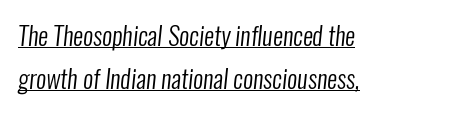
{"bold": "no", "underline": "yes", "align": "left", "line_spacing_ratio": 1.71, "letter_spacing": "normal", "letter_spacing_em": 0.0, "glyph_px": 25}
